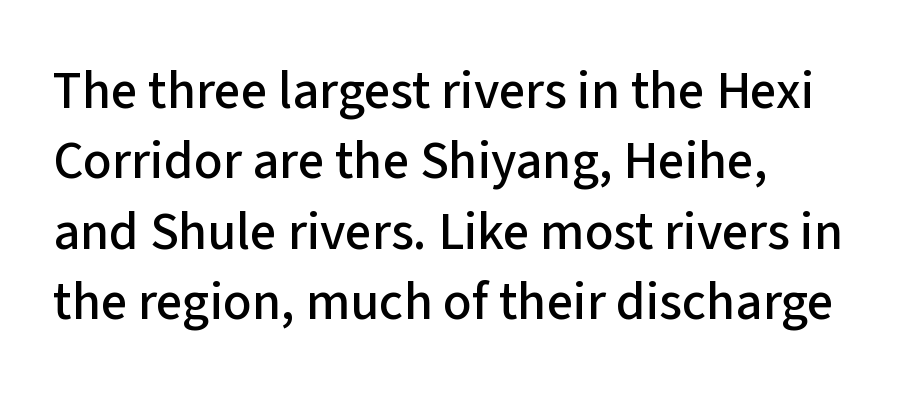
{"serif": "no", "italic": "no", "width": "normal", "stroke_contrast": "low", "x_height": "medium", "monospaced": "no", "underline": "no", "align": "left", "line_spacing": "normal", "line_spacing_ratio": 1.33, "letter_spacing": "normal", "letter_spacing_em": 0.0, "glyph_px": 53}
